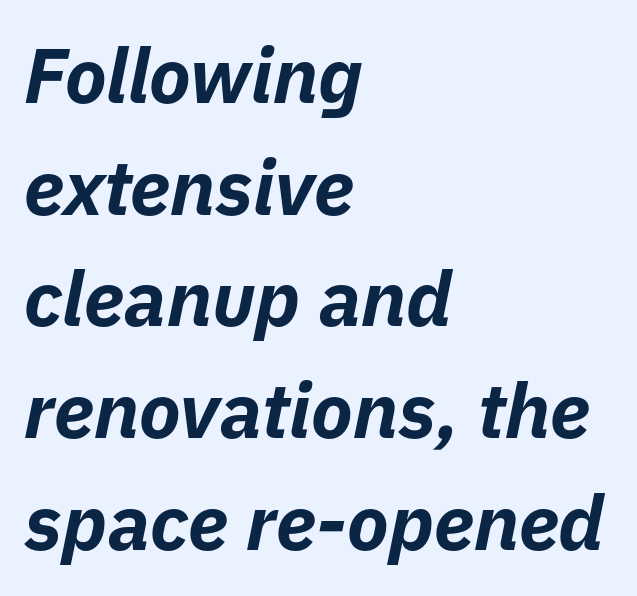
The image shows 77 px bold type, italic (leaning right); set left-aligned, normal line spacing (1.45x), normal letter spacing, not underlined; low stroke contrast and a medium x-height.
